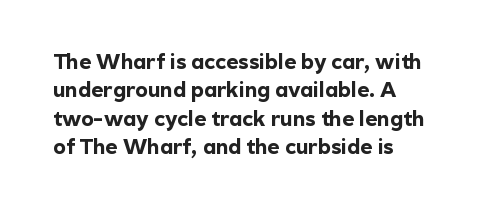
Q: Is the text bold? A: Yes.
Q: Is the text italic (slanted)? A: No, it is upright.
Q: Is the text underlined? A: No.
Q: Is the spacing between letters normal or unusually wide? A: Normal.
Q: Is the spacing between lines tight, normal or loose? A: Normal.
